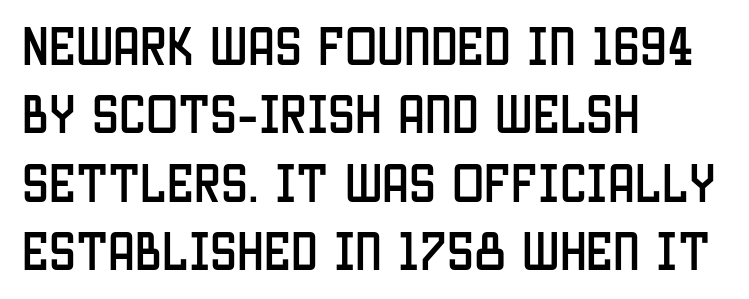
The image shows 43 px condensed sans-serif type, upright; set left-aligned, normal line spacing (1.59x), normal letter spacing, not underlined; low stroke contrast and a large x-height.
